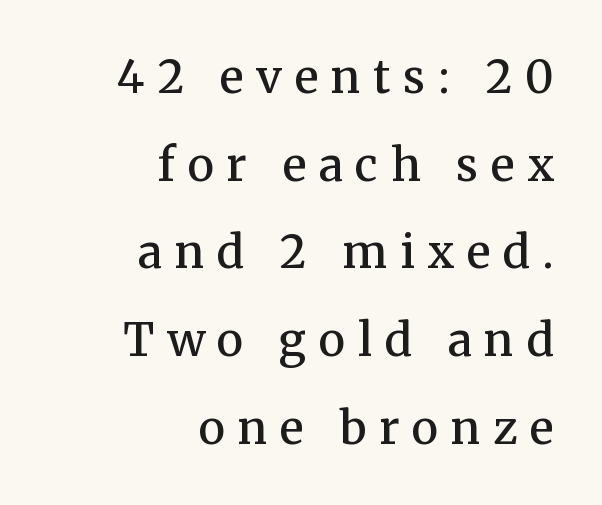
Q: Is the text bold? A: Semi-bold.
Q: Is the text italic (slanted)? A: No, it is upright.
Q: Is the typeface a serif or a sans-serif typeface? A: Serif.
Q: Is the text underlined? A: No.
Q: How is the paragraph aligned? A: Right-aligned.
Q: Is the spacing between letters normal or unusually wide? A: Unusually wide.
Q: Is the spacing between lines tight, normal or loose? A: Loose.
Q: Width (condensed, normal, or wide)? A: Normal.
Q: Stroke contrast? A: Medium.
Q: x-height? A: Medium.
Q: Monospaced? A: No.
